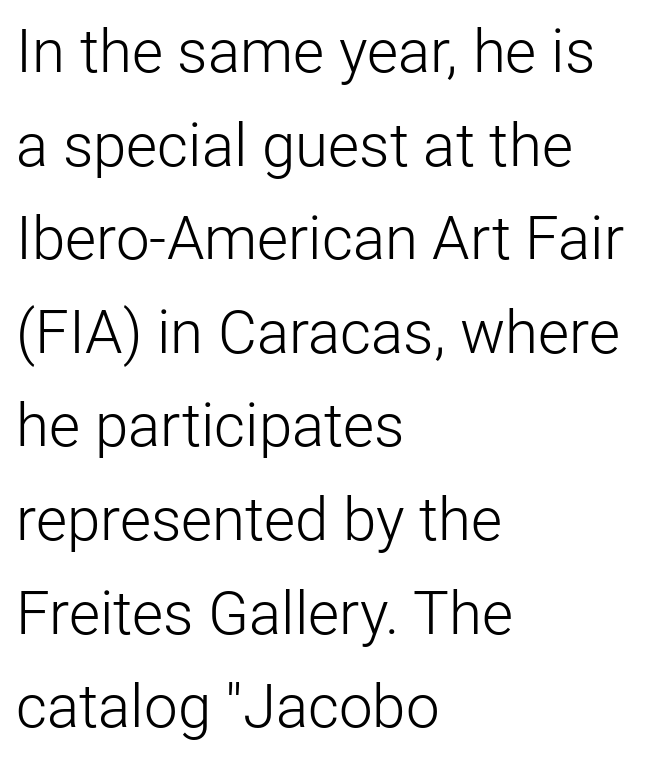
Descender tails drop into unmarked territory. Glyph-to-glyph distance matches everyday printed text. It's the straight-up-and-down kind of type. Line starts are locked; line ends wander. Line spacing here is normal. The type family on display is of the sans-serif kind.
